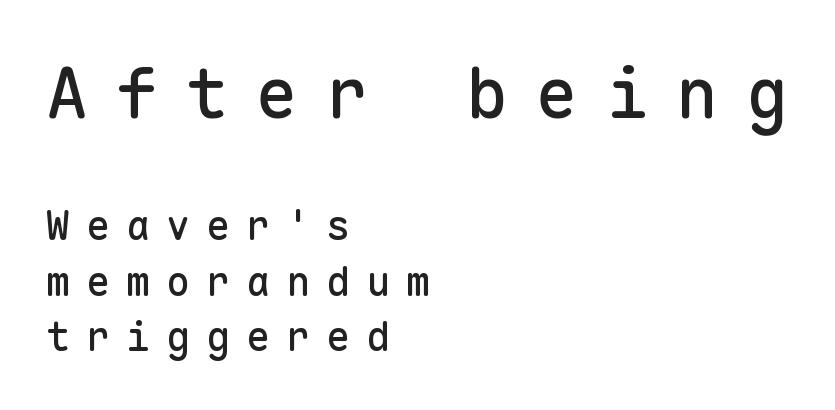
Type without underlining. Think of a typewriter: that constant character pitch is what you see here. These lines were composed using upright roman letters. Vertically, the passage feels balanced, rows spaced as you'd expect. The type is letterspaced generously, with wide tracking.
